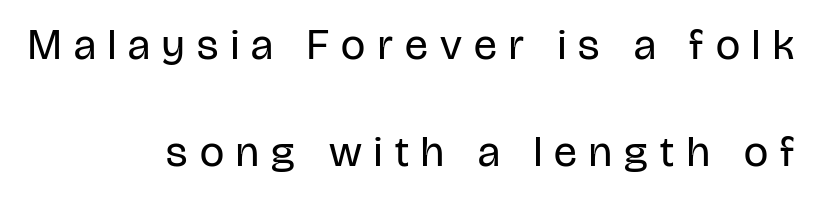
Horizontally, the lines are justified to the trailing edge only. What's the leading like? Stretched, with rows far apart. The font's upright variant was chosen for this text. Do the characters align in a grid? No, the font is proportional. A typesetter would label this face a sans. Honestly, there is no underline to notice here at all.
